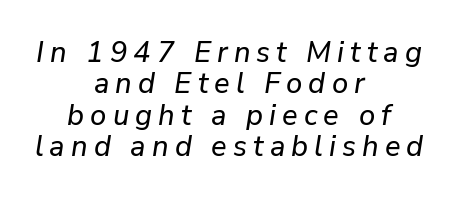
Q: Is the text italic (slanted)? A: Yes, it leans right by about 9 degrees.
Q: Is the text underlined? A: No.
Q: How is the paragraph aligned? A: Centered.
Q: Is the spacing between letters normal or unusually wide? A: Unusually wide.
Q: Is the spacing between lines tight, normal or loose? A: Tight.
Q: Width (condensed, normal, or wide)? A: Normal.
Q: Stroke contrast? A: Low.
Q: x-height? A: Medium.
Q: Monospaced? A: No.
